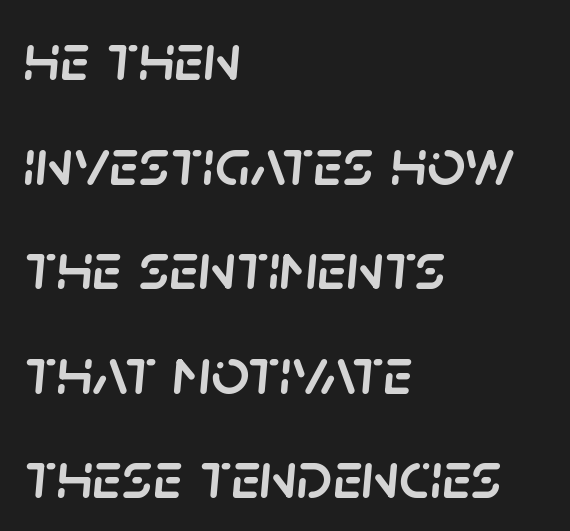
This sample keeps an unexceptional amount of space between lines. Left-aligned paragraph, ragged on the right. When letters slant like this, we call the style italic. Note the varied advance widths — an 'i' is clearly narrower than an 'm'.
